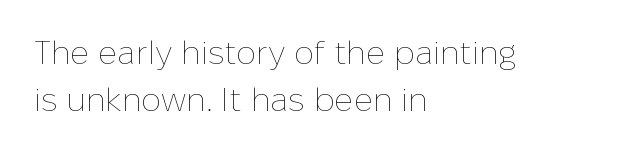
The image shows 33 px thin type, upright; set left-aligned, normal line spacing (1.43x), normal letter spacing, not underlined; low stroke contrast and a medium x-height.
